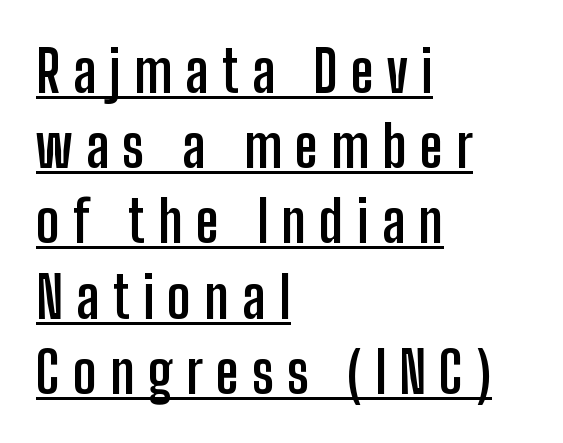
Short and long lines alike share a common starting point at left. Does the lettering tilt? It doesn't — this is upright. The face used here has the dense, thick strokes of a bold. The face used here is rendered with a markedly widened letterfit. Font category for this specimen: sans-serif.
